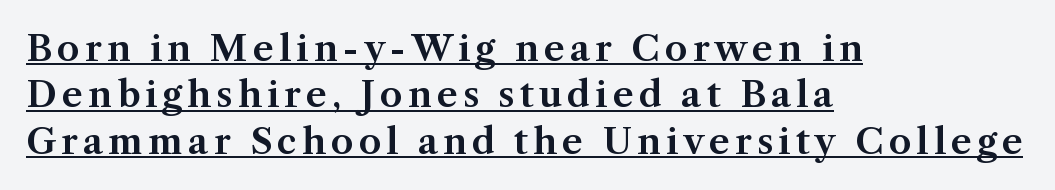
Q: Is the text italic (slanted)? A: No, it is upright.
Q: Is the typeface a serif or a sans-serif typeface? A: Serif.
Q: Is the text underlined? A: Yes.
Q: How is the paragraph aligned? A: Left-aligned.
Q: Is the spacing between lines tight, normal or loose? A: Normal.
Q: Width (condensed, normal, or wide)? A: Normal.
Q: Stroke contrast? A: Medium.
Q: x-height? A: Medium.
Q: Monospaced? A: No.
